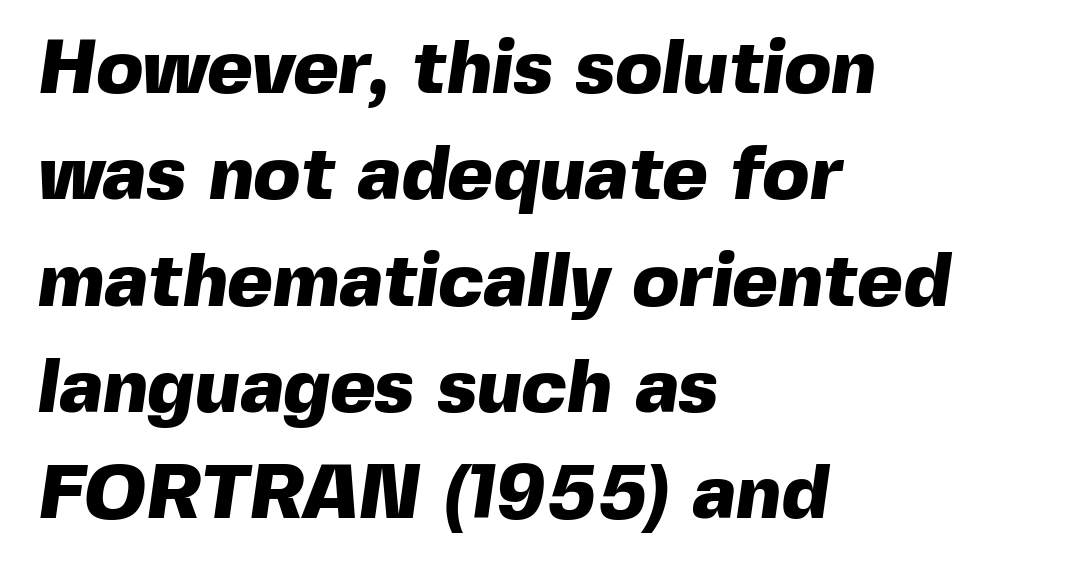
The image shows 77 px heavy sans-serif type; set left-aligned, normal line spacing (1.38x), normal letter spacing, not underlined; a medium x-height.
